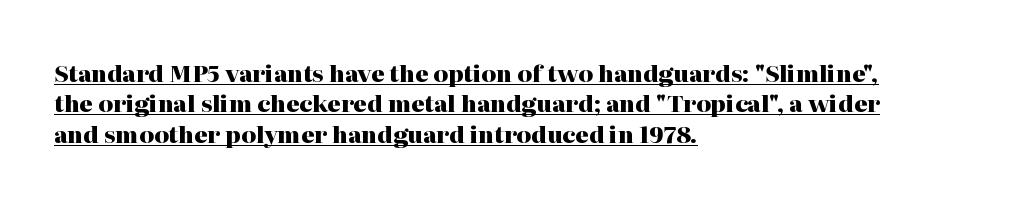
{"italic": "no", "bold": "yes", "underline": "yes", "align": "left", "line_spacing": "normal", "line_spacing_ratio": 1.32, "letter_spacing": "normal", "letter_spacing_em": 0.0, "glyph_px": 23}
